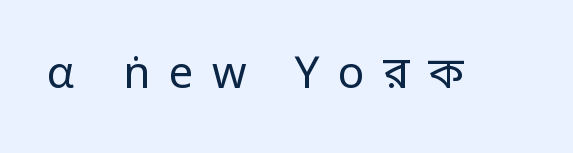
Q: Is the text bold? A: No.
Q: Is the text italic (slanted)? A: No, it is upright.
Q: Is the typeface a serif or a sans-serif typeface? A: Sans-serif.
Q: Is the text underlined? A: No.
Q: Is the spacing between letters normal or unusually wide? A: Unusually wide.
Q: Width (condensed, normal, or wide)? A: Normal.
Q: Stroke contrast? A: Low.
Q: x-height? A: Large.
Q: Monospaced? A: No.
